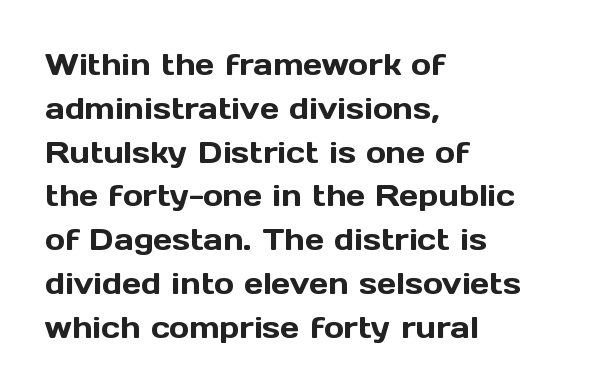
Q: Is the text italic (slanted)? A: No, it is upright.
Q: Is the typeface a serif or a sans-serif typeface? A: Sans-serif.
Q: Is the text underlined? A: No.
Q: How is the paragraph aligned? A: Left-aligned.
Q: Is the spacing between letters normal or unusually wide? A: Normal.
Q: Is the spacing between lines tight, normal or loose? A: Normal.
Q: Width (condensed, normal, or wide)? A: Normal.
Q: x-height? A: Medium.
Q: Monospaced? A: No.
